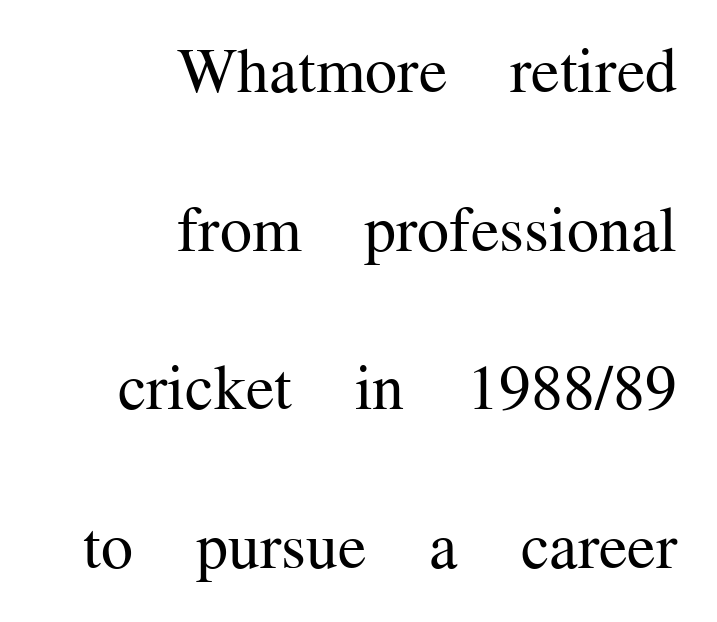
Q: Is the text bold? A: No.
Q: Is the text italic (slanted)? A: No, it is upright.
Q: Is the typeface a serif or a sans-serif typeface? A: Serif.
Q: Is the text underlined? A: No.
Q: How is the paragraph aligned? A: Right-aligned.
Q: Is the spacing between letters normal or unusually wide? A: Normal.
Q: Is the spacing between lines tight, normal or loose? A: Loose.
Q: Width (condensed, normal, or wide)? A: Normal.
Q: Stroke contrast? A: Medium.
Q: x-height? A: Medium.
Q: Monospaced? A: No.
